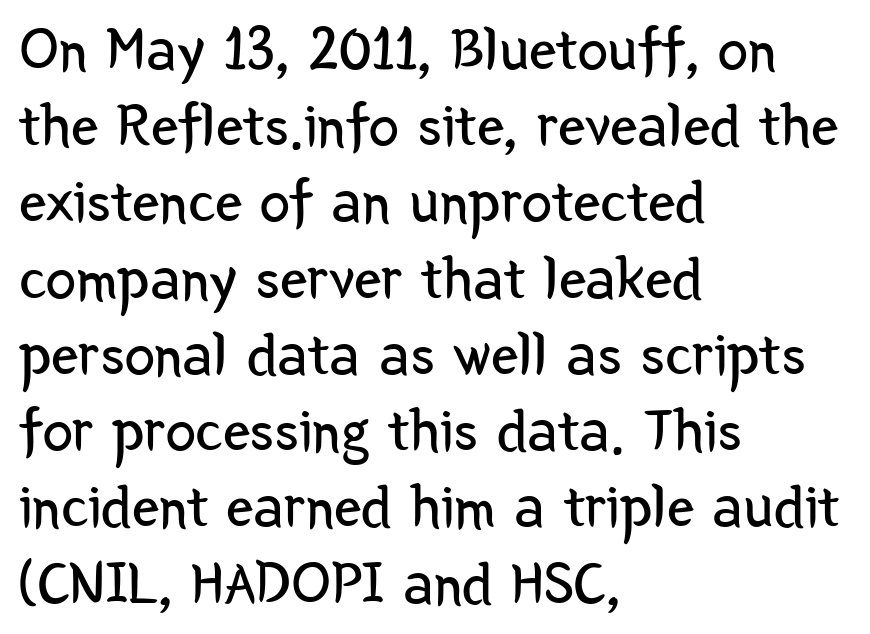
The image shows 61 px regular-weight, condensed sans-serif type, upright; set left-aligned, normal line spacing (1.25x), normal letter spacing, not underlined; low stroke contrast and a medium x-height.
